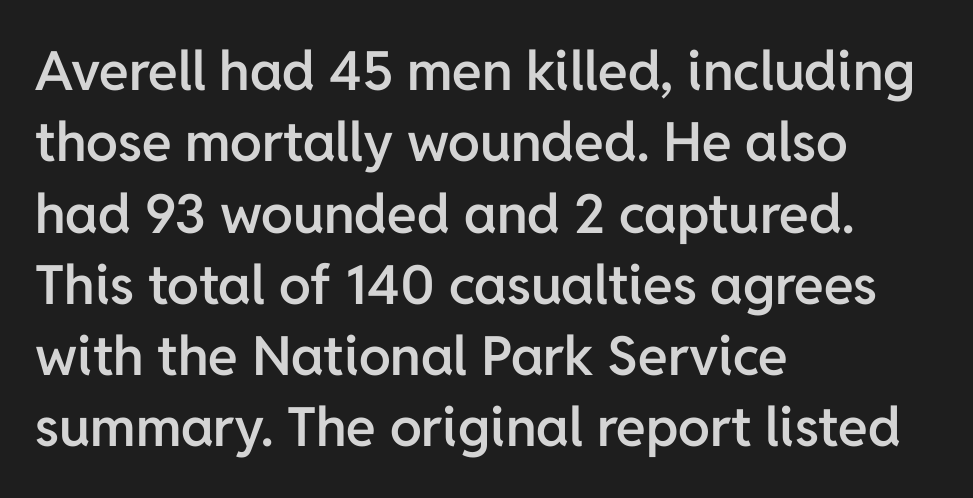
Here the glyphs are tracked normally, forming tight word shapes. This sample has the flowing, uneven cadence of proportional lettering. The face used here is a semibold: visibly heavier than regular, lighter than bold. A normal amount of white space separates one row of letters from the next.
